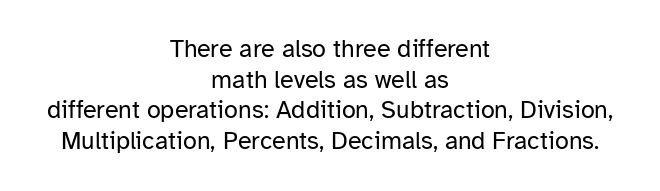
The space directly below the letters is spotless. This rendering uses center alignment, leaving both contours irregular but symmetric. The type sits square on the baseline with zero lean. Short note: letters normally spaced. This is not heavy type; no bold has been used.
